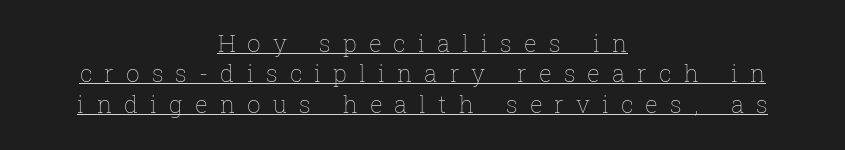
{"italic": "no", "bold": "no", "underline": "yes", "align": "center", "line_spacing": "normal", "line_spacing_ratio": 1.27, "letter_spacing": "wide", "letter_spacing_em": 0.5, "glyph_px": 24}
